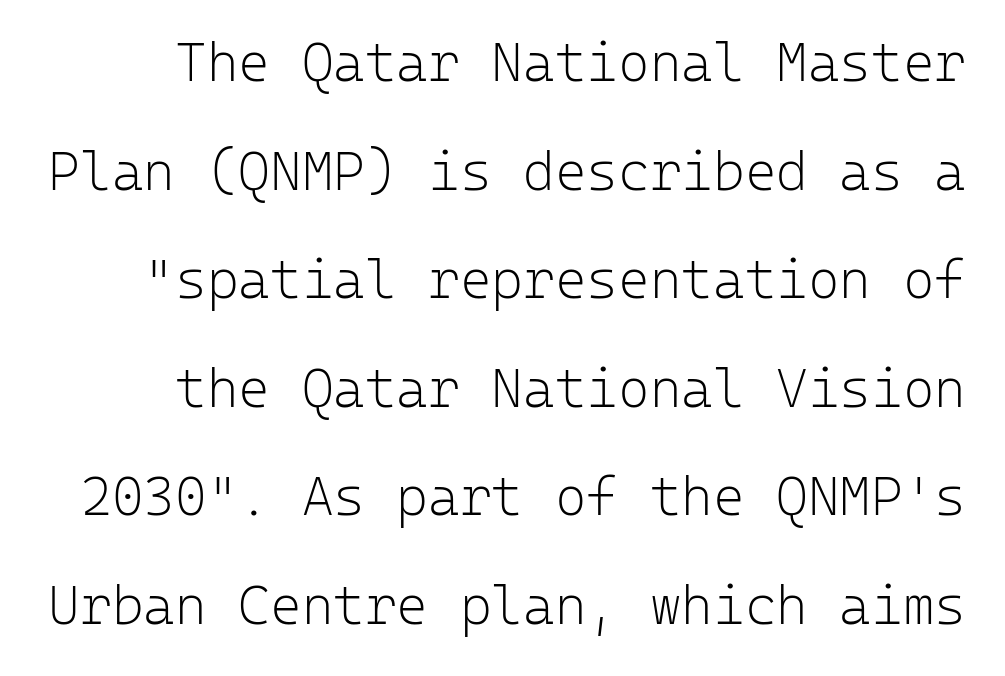
The image shows 54 px light sans-serif type, upright, monospaced; set loose line spacing (2.01x), normal letter spacing, not underlined; low stroke contrast and a medium x-height.
